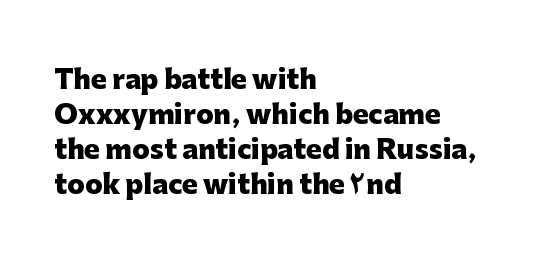
Q: Is the text bold? A: Yes.
Q: Is the text italic (slanted)? A: No, it is upright.
Q: Is the text underlined? A: No.
Q: How is the paragraph aligned? A: Left-aligned.
Q: Is the spacing between letters normal or unusually wide? A: Normal.
Q: Is the spacing between lines tight, normal or loose? A: Normal.
